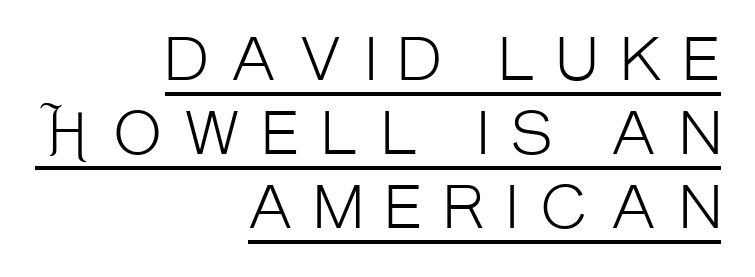
{"serif": "no", "italic": "no", "bold": "no", "weight": "light", "width": "condensed", "stroke_contrast": "low", "x_height": "large", "monospaced": "no", "underline": "yes", "align": "right", "line_spacing": "normal", "line_spacing_ratio": 1.3, "letter_spacing": "wide", "letter_spacing_em": 0.39, "glyph_px": 57}
